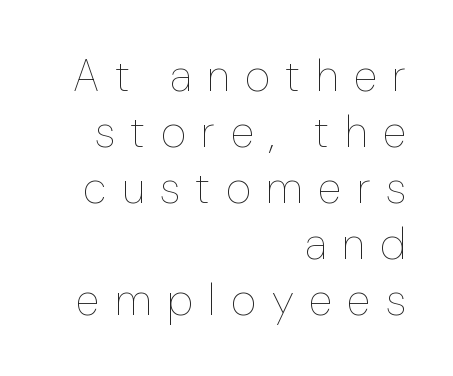
The image shows 44 px thin type, upright; set right-aligned, normal line spacing (1.27x), unusually wide letter spacing (+0.35 em), not underlined; low stroke contrast and a medium x-height.
